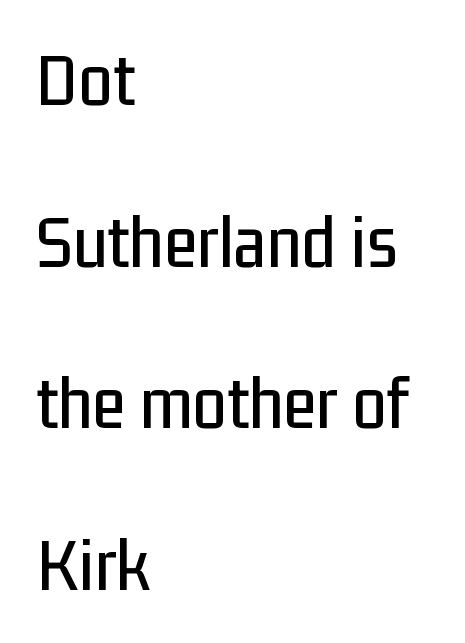
{"serif": "no", "italic": "no", "width": "condensed", "stroke_contrast": "low", "x_height": "medium", "monospaced": "no", "underline": "no", "align": "left", "line_spacing": "loose", "line_spacing_ratio": 2.1, "letter_spacing": "normal", "letter_spacing_em": 0.0, "glyph_px": 77}
